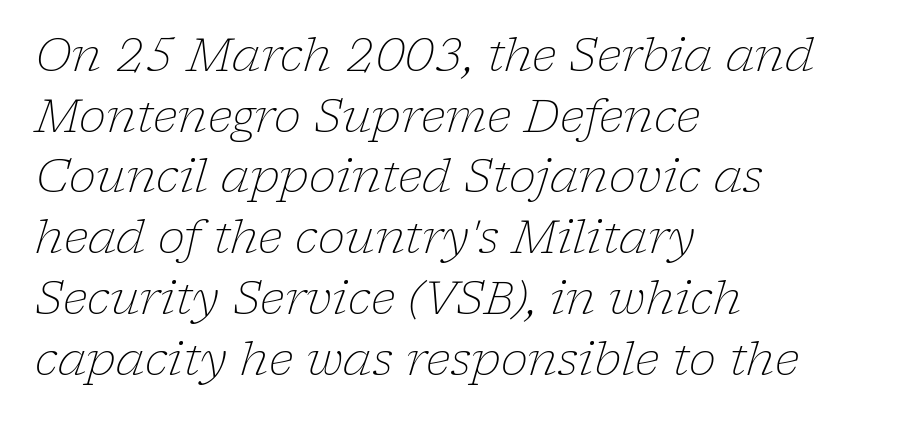
{"serif": "yes", "italic": "yes", "lean": "right", "slant_degrees": 17, "bold": "no", "weight": "light", "width": "normal", "stroke_contrast": "low", "x_height": "medium", "monospaced": "no", "underline": "no", "align": "left", "line_spacing": "normal", "line_spacing_ratio": 1.32, "letter_spacing": "normal", "letter_spacing_em": 0.0, "glyph_px": 46}
